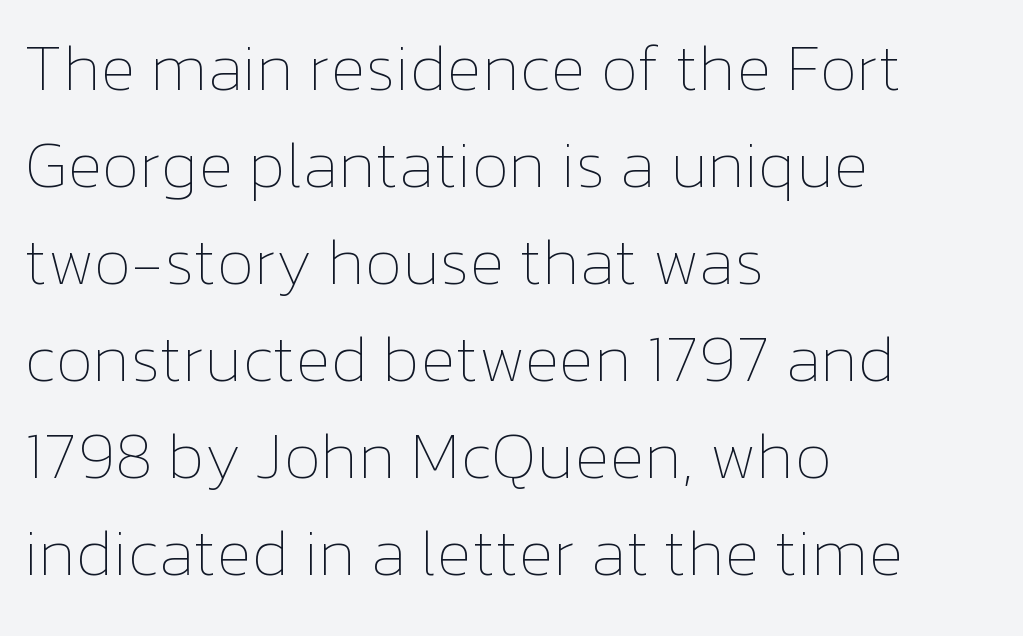
{"italic": "no", "bold": "no", "weight": "thin", "width": "normal", "stroke_contrast": "low", "x_height": "medium", "monospaced": "no", "underline": "no", "align": "left", "line_spacing": "normal", "line_spacing_ratio": 1.47, "letter_spacing": "normal", "letter_spacing_em": 0.0, "glyph_px": 66}
